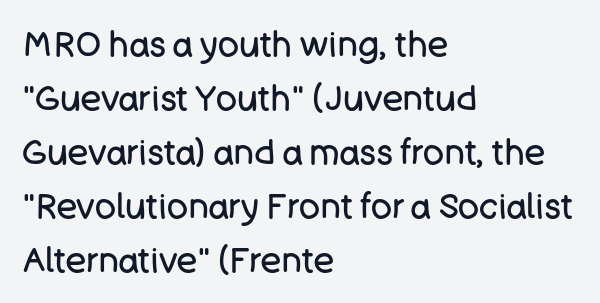
The image shows 35 px regular-weight sans-serif type, upright; set left-aligned, normal line spacing (1.54x), normal letter spacing, not underlined; low stroke contrast and a large x-height.
